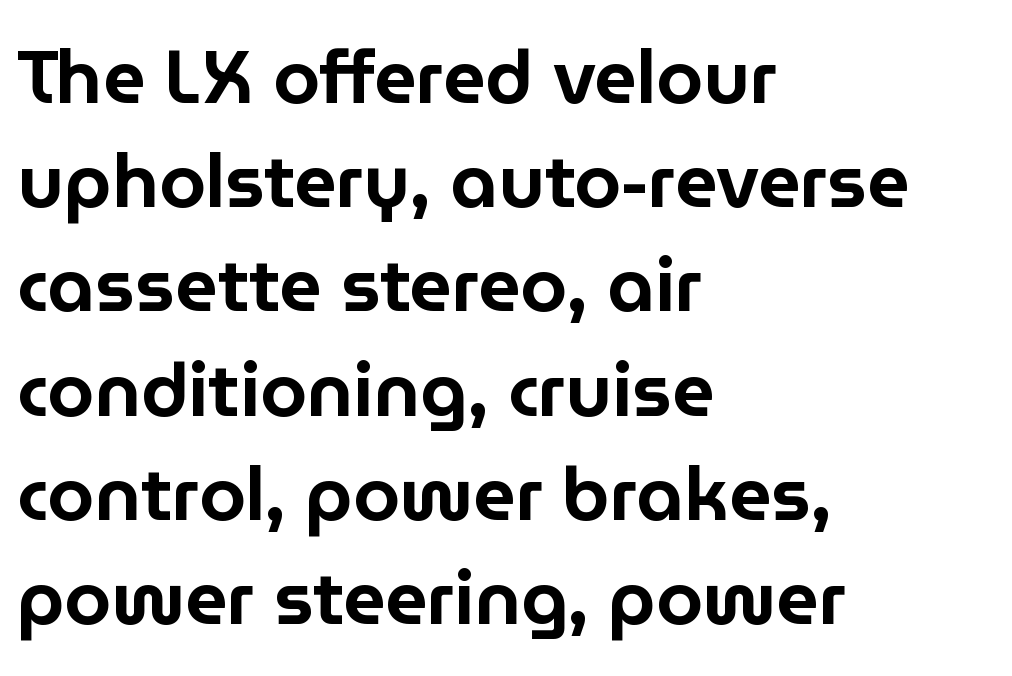
Is this a sans? Yes — the strokes have no serifs. Posture: straight, roman, zero tilt. Caption: multi-line text, flush left, ragged right. Line spacing here is normal.
